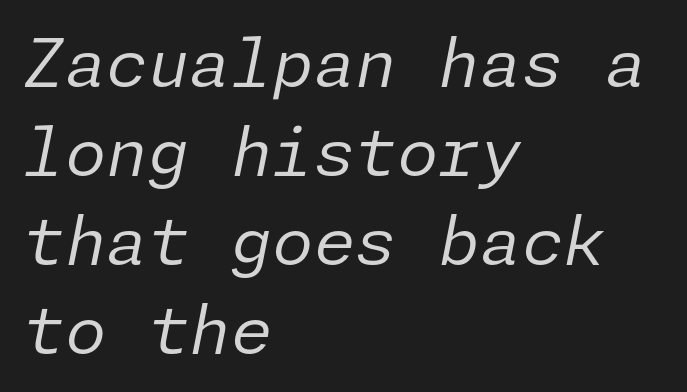
The image shows 67 px regular-weight type, italic (leaning right); set left-aligned, normal line spacing (1.33x), normal letter spacing, not underlined; low stroke contrast and a medium x-height.
